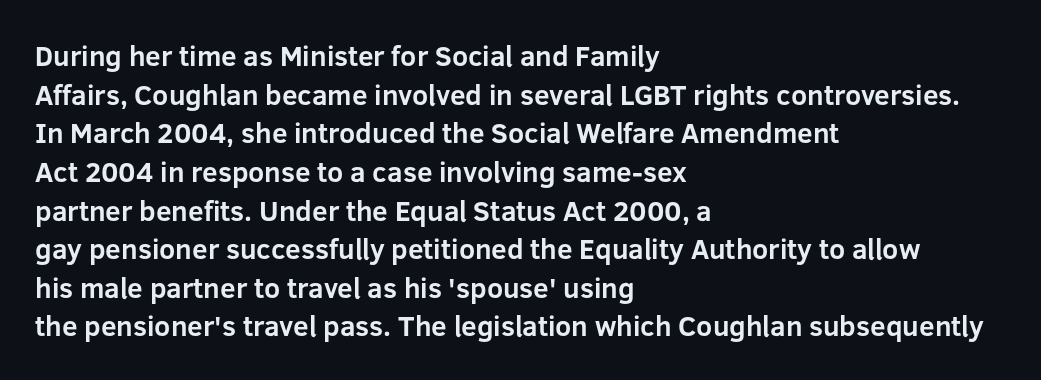
Decoration check: the copy has no underline. The typesetting leans heavy: a genuine bold. Is the block centered? No — it sits flush against the left margin. Horizontal bands of white between lines are of average thickness.
